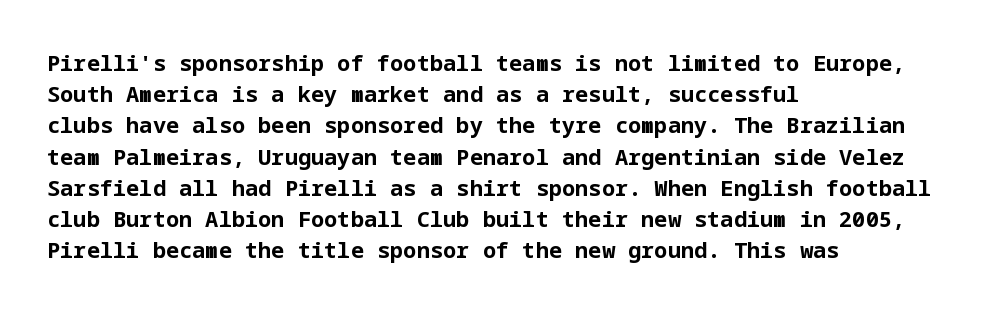
The image shows 22 px bold type, upright; set left-aligned, normal line spacing (1.42x), normal letter spacing, not underlined.
